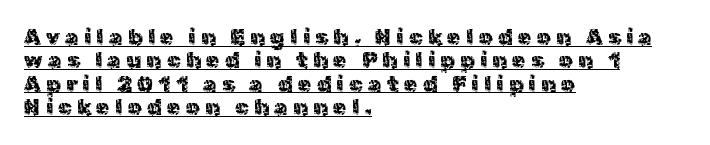
The image shows 22 px text type, upright; set left-aligned, tight line spacing (1.06x), unusually wide letter spacing (+0.24 em), underlined.
